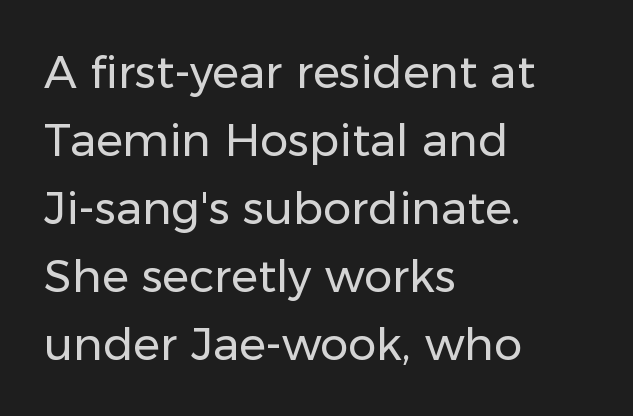
Quick note: underline off. Whoever set this chose a conventional vertical rhythm. The strokes carry an ordinary text weight at most. Visually the block forms a straight wall on the left and a jagged coastline on the right.
